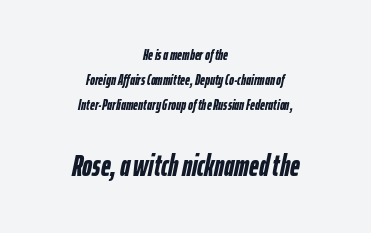
{"italic": "yes", "lean": "right", "slant_degrees": 12, "bold": "yes", "weight": "semibold", "width": "condensed", "stroke_contrast": "low", "x_height": "medium", "monospaced": "no", "underline": "no", "align": "center", "line_spacing": "normal", "line_spacing_ratio": 1.67, "letter_spacing": "normal", "letter_spacing_em": 0.0, "larger_block": "second", "size_ratio": 2.0, "glyph_px": 30}
